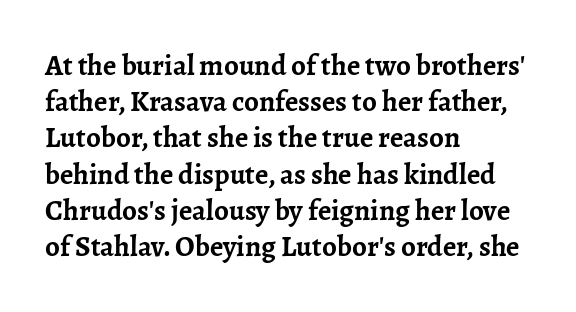
{"serif": "yes", "italic": "no", "bold": "yes", "weight": "semibold", "width": "normal", "stroke_contrast": "low", "x_height": "medium", "monospaced": "no", "underline": "no", "align": "left", "line_spacing": "normal", "line_spacing_ratio": 1.25, "letter_spacing": "normal", "letter_spacing_em": 0.0, "glyph_px": 29}
